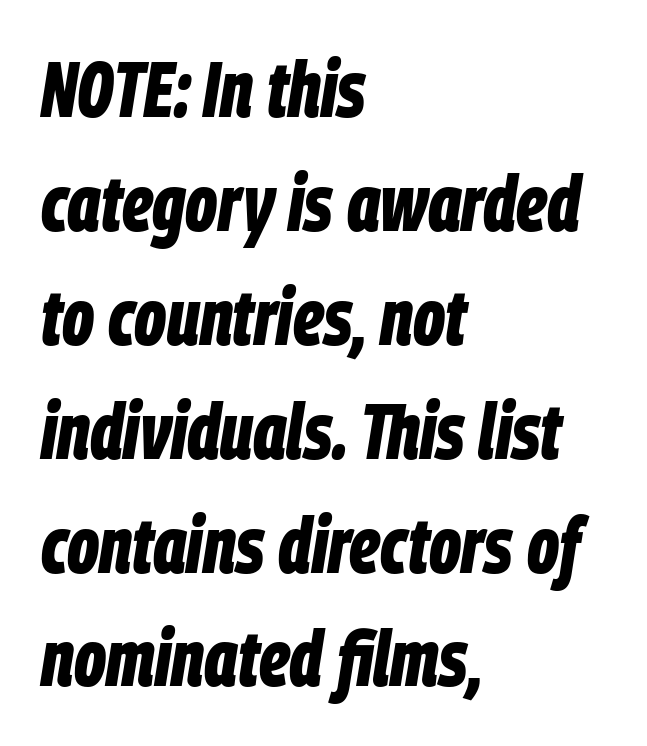
Q: Is the text bold? A: Yes.
Q: Is the text italic (slanted)? A: Yes, it leans right by about 9 degrees.
Q: Is the text underlined? A: No.
Q: How is the paragraph aligned? A: Left-aligned.
Q: Is the spacing between letters normal or unusually wide? A: Normal.
Q: Is the spacing between lines tight, normal or loose? A: Normal.
Q: Width (condensed, normal, or wide)? A: Condensed.
Q: Stroke contrast? A: Low.
Q: x-height? A: Large.
Q: Monospaced? A: No.
